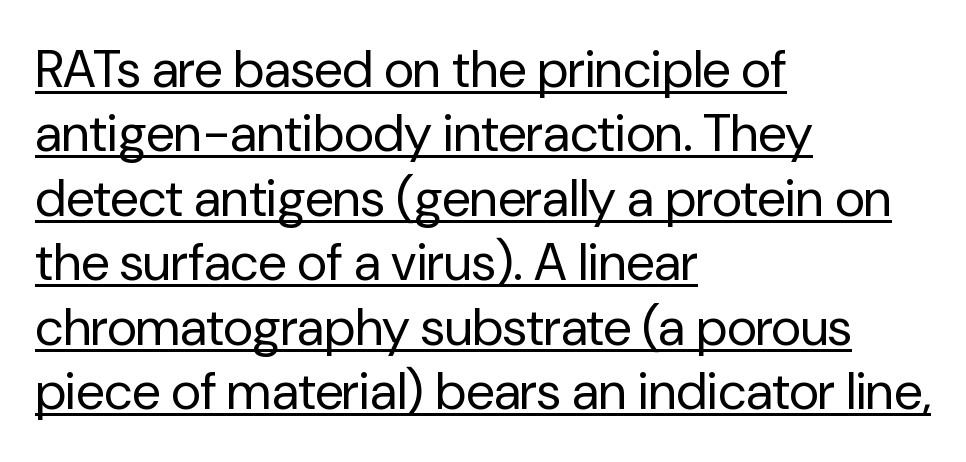
Q: Is the text bold? A: No.
Q: Is the text italic (slanted)? A: No, it is upright.
Q: Is the typeface a serif or a sans-serif typeface? A: Sans-serif.
Q: Is the text underlined? A: Yes.
Q: How is the paragraph aligned? A: Left-aligned.
Q: Is the spacing between letters normal or unusually wide? A: Normal.
Q: Width (condensed, normal, or wide)? A: Normal.
Q: Stroke contrast? A: Low.
Q: x-height? A: Medium.
Q: Monospaced? A: No.
